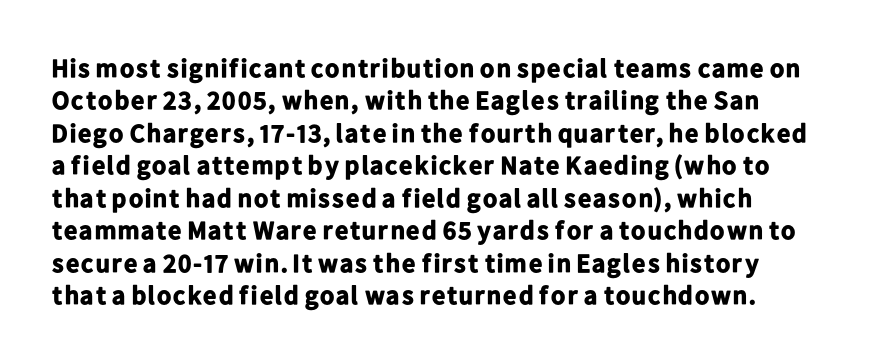
What weight is shown? A full bold with thick strokes. Glance below the letters and you will spot only blank space. This sample keeps an unexceptional amount of space between lines. The line texture is even and compact thanks to regular tracking.
